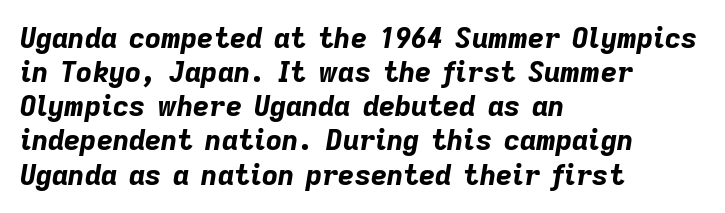
Q: Is the text bold? A: Yes.
Q: Is the text italic (slanted)? A: Yes, it leans right by about 9 degrees.
Q: Is the text underlined? A: No.
Q: How is the paragraph aligned? A: Left-aligned.
Q: Is the spacing between letters normal or unusually wide? A: Normal.
Q: Width (condensed, normal, or wide)? A: Normal.
Q: Stroke contrast? A: Low.
Q: x-height? A: Medium.
Q: Monospaced? A: No.
